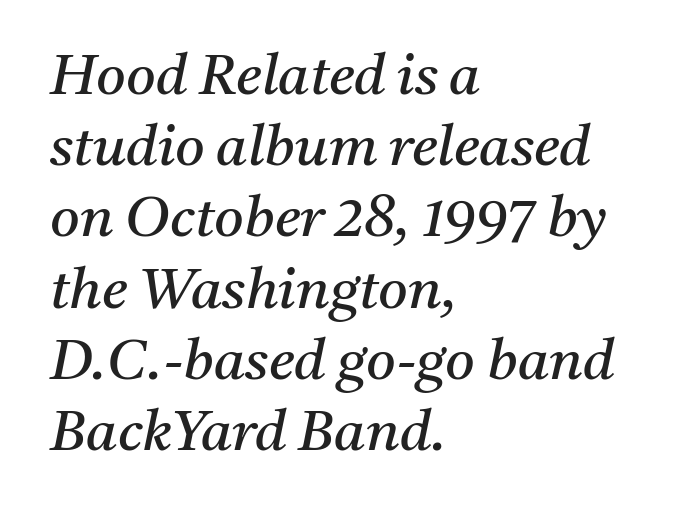
Q: Is the text bold? A: No.
Q: Is the text italic (slanted)? A: Yes, it leans right by about 11 degrees.
Q: Is the typeface a serif or a sans-serif typeface? A: Serif.
Q: Is the text underlined? A: No.
Q: How is the paragraph aligned? A: Left-aligned.
Q: Is the spacing between letters normal or unusually wide? A: Normal.
Q: Is the spacing between lines tight, normal or loose? A: Normal.
Q: Width (condensed, normal, or wide)? A: Normal.
Q: Stroke contrast? A: Medium.
Q: x-height? A: Medium.
Q: Monospaced? A: No.
